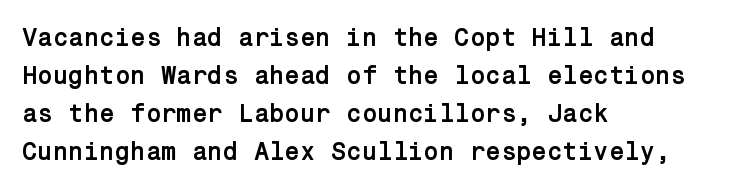
Leftover space on each line is placed entirely after the last word. Normally led — the rows are evenly, conventionally spaced. Type without underlining. Here the glyphs are tracked normally, forming tight word shapes.
